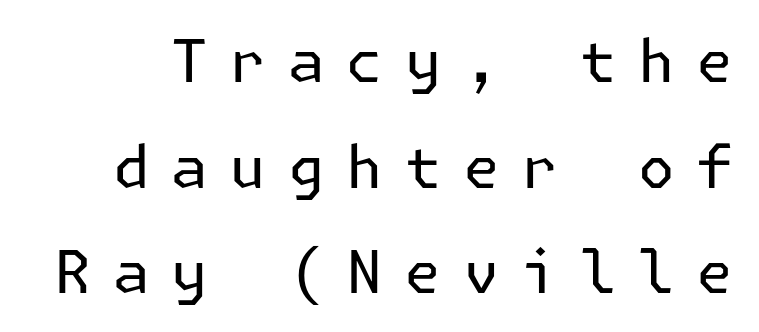
The image shows 59 px regular-weight sans-serif type, upright; set line spacing 1.79x, unusually wide letter spacing (+0.37 em), not underlined; low stroke contrast and a medium x-height.
